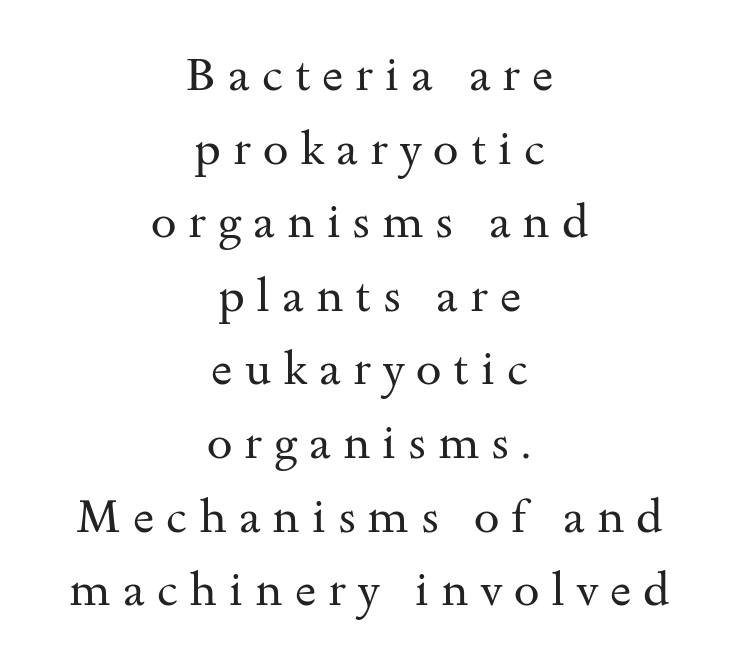
Q: Is the text bold? A: No.
Q: Is the text italic (slanted)? A: No, it is upright.
Q: Is the typeface a serif or a sans-serif typeface? A: Serif.
Q: Is the text underlined? A: No.
Q: How is the paragraph aligned? A: Centered.
Q: Is the spacing between letters normal or unusually wide? A: Unusually wide.
Q: Is the spacing between lines tight, normal or loose? A: Normal.
Q: Width (condensed, normal, or wide)? A: Wide.
Q: Stroke contrast? A: Medium.
Q: x-height? A: Small.
Q: Monospaced? A: No.
